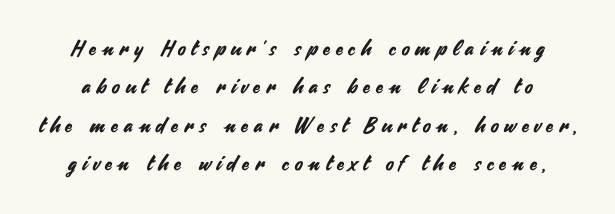
The passage shown is not underscored anywhere. Caption: expanded tracking, letters set apart.
